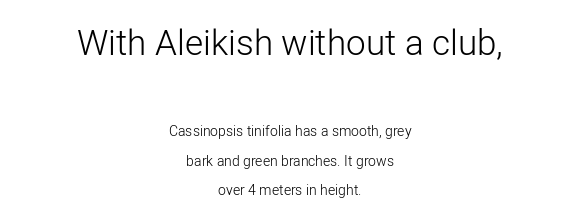
The image shows 35 px light sans-serif type, upright; set centered, loose line spacing (2.1x), normal letter spacing, not underlined; the first (top) block is 2.5x larger; low stroke contrast and a medium x-height.
